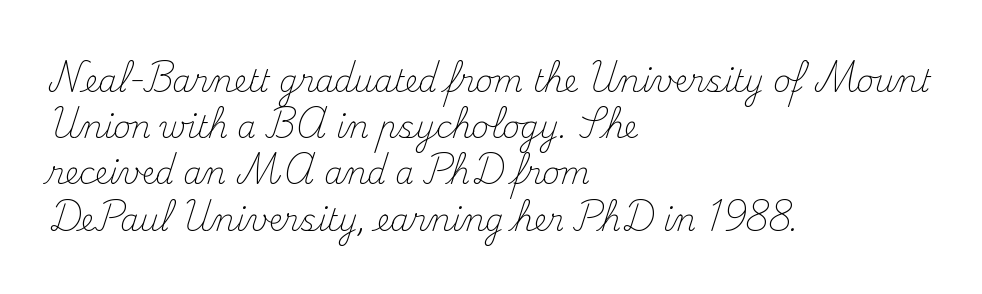
Q: Is the text bold? A: No.
Q: Is the text italic (slanted)? A: Yes.
Q: Is the typeface a serif or a sans-serif typeface? A: Serif.
Q: Is the text underlined? A: No.
Q: How is the paragraph aligned? A: Left-aligned.
Q: Is the spacing between letters normal or unusually wide? A: Normal.
Q: Is the spacing between lines tight, normal or loose? A: Normal.
Q: Width (condensed, normal, or wide)? A: Normal.
Q: Stroke contrast? A: Medium.
Q: x-height? A: Small.
Q: Monospaced? A: No.
